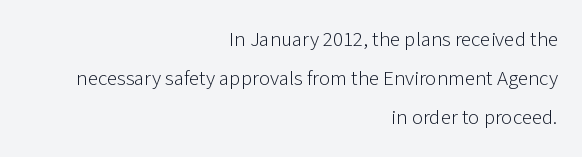
{"italic": "no", "bold": "no", "underline": "no", "align": "right", "line_spacing_ratio": 1.85, "letter_spacing": "normal", "letter_spacing_em": 0.0, "glyph_px": 21}
